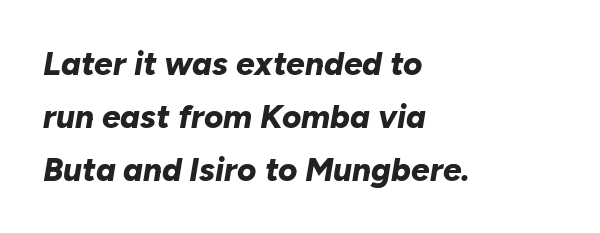
Q: Is the text bold? A: Yes.
Q: Is the text italic (slanted)? A: Yes, it leans right by about 10 degrees.
Q: Is the text underlined? A: No.
Q: How is the paragraph aligned? A: Left-aligned.
Q: Is the spacing between letters normal or unusually wide? A: Normal.
Q: Is the spacing between lines tight, normal or loose? A: Normal.
Q: Width (condensed, normal, or wide)? A: Normal.
Q: Stroke contrast? A: Low.
Q: x-height? A: Medium.
Q: Monospaced? A: No.
